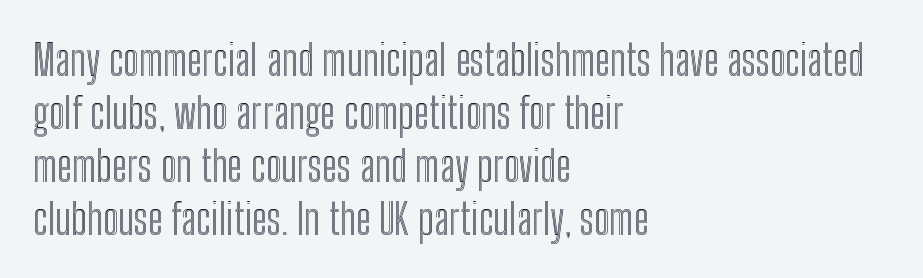
One-word summary of the alignment: left. Each letter keeps its own natural width here, so spacing adapts to shape. Bare-footed words on every line. Posture: upright roman.
